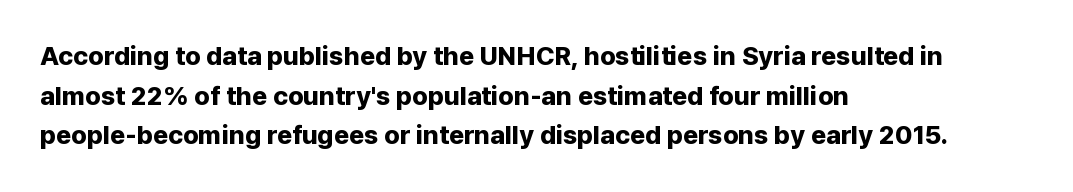
{"italic": "no", "bold": "yes", "underline": "no", "align": "left", "line_spacing": "normal", "line_spacing_ratio": 1.52, "letter_spacing": "normal", "letter_spacing_em": 0.0, "glyph_px": 26}
